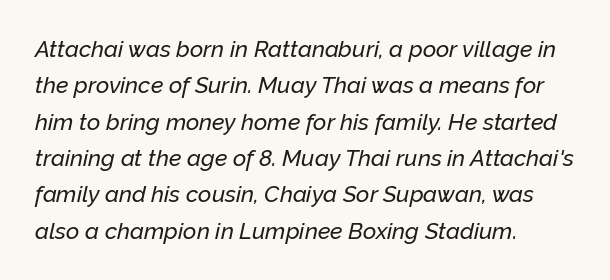
{"italic": "yes", "lean": "right", "slant_degrees": 12, "underline": "no", "align": "left", "line_spacing": "normal", "line_spacing_ratio": 1.58, "letter_spacing": "normal", "letter_spacing_em": 0.0, "glyph_px": 23}
